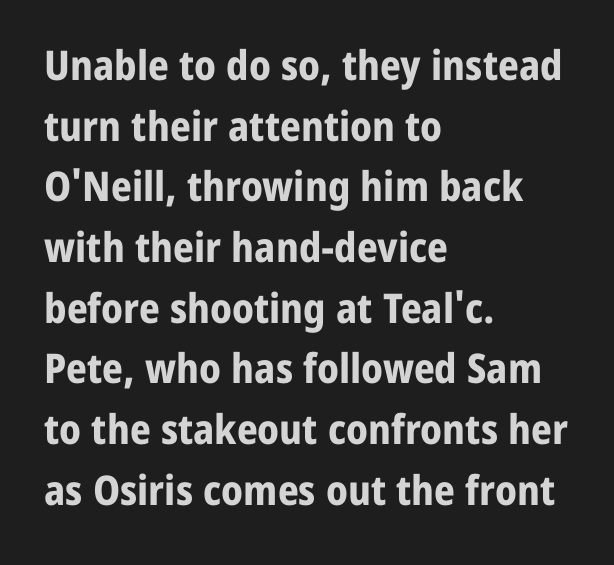
Q: Is the text bold? A: Yes.
Q: Is the text italic (slanted)? A: No, it is upright.
Q: Is the typeface a serif or a sans-serif typeface? A: Sans-serif.
Q: Is the text underlined? A: No.
Q: How is the paragraph aligned? A: Left-aligned.
Q: Is the spacing between letters normal or unusually wide? A: Normal.
Q: Is the spacing between lines tight, normal or loose? A: Normal.
Q: Width (condensed, normal, or wide)? A: Normal.
Q: Stroke contrast? A: Low.
Q: x-height? A: Medium.
Q: Monospaced? A: No.
